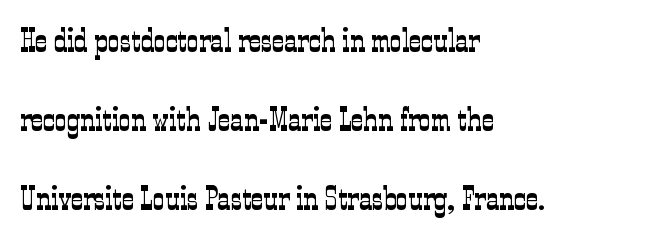
The image shows 33 px light, condensed serif type, upright; set left-aligned, loose line spacing (2.39x), normal letter spacing, not underlined; low stroke contrast and a medium x-height.
